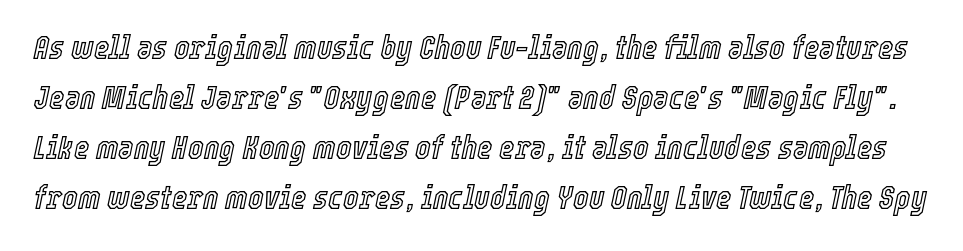
{"italic": "yes", "lean": "right", "slant_degrees": 12, "width": "condensed", "x_height": "medium", "monospaced": "no", "underline": "no", "line_spacing": "normal", "line_spacing_ratio": 1.52, "letter_spacing": "normal", "letter_spacing_em": 0.0, "glyph_px": 33}
